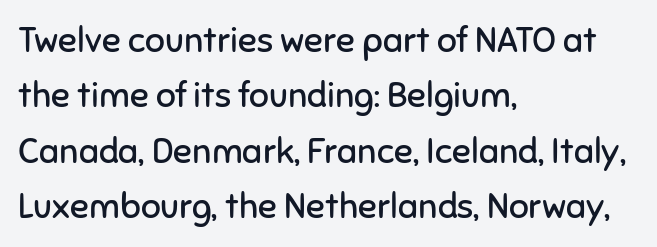
The letters stand straight up with perfectly vertical stems. A classic flush-left, rag-right setting is used for this passage. The passage shown is typed in a proportional face where columns would drift. Nothing sits at the stroke ends, so this counts as sans-serif. Decoration check: the copy has no underline.
